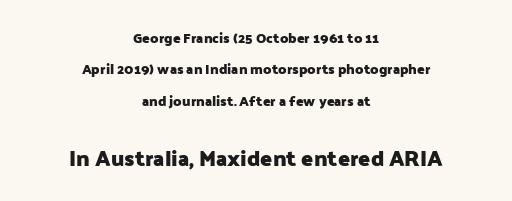
Q: Is the text bold? A: Yes.
Q: Is the text italic (slanted)? A: No, it is upright.
Q: Is the text underlined? A: No.
Q: How is the paragraph aligned? A: Centered.
Q: Is the spacing between letters normal or unusually wide? A: Normal.
Q: Is the spacing between lines tight, normal or loose? A: Loose.
Q: Which block of text is set in a larger size, the first (top) or the second (bottom)? A: The second (bottom) one.
